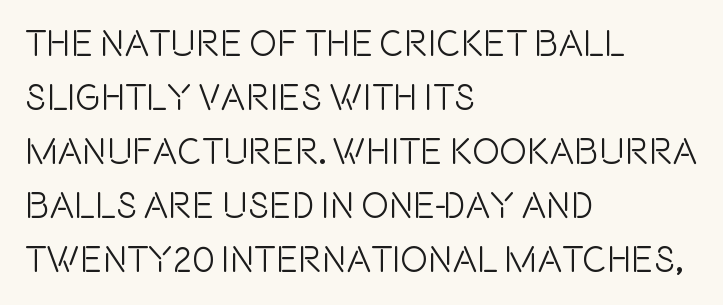
Unlike italic type, these characters show no tilt at all. A typesetter would call this zero additional tracking. All the whitespace from short lines collects on the right. The foot of each line stays bare and open. You could not count columns in this text — the font is proportionally spaced. Summary of vertical rhythm: regular, with standard interline spacing.
